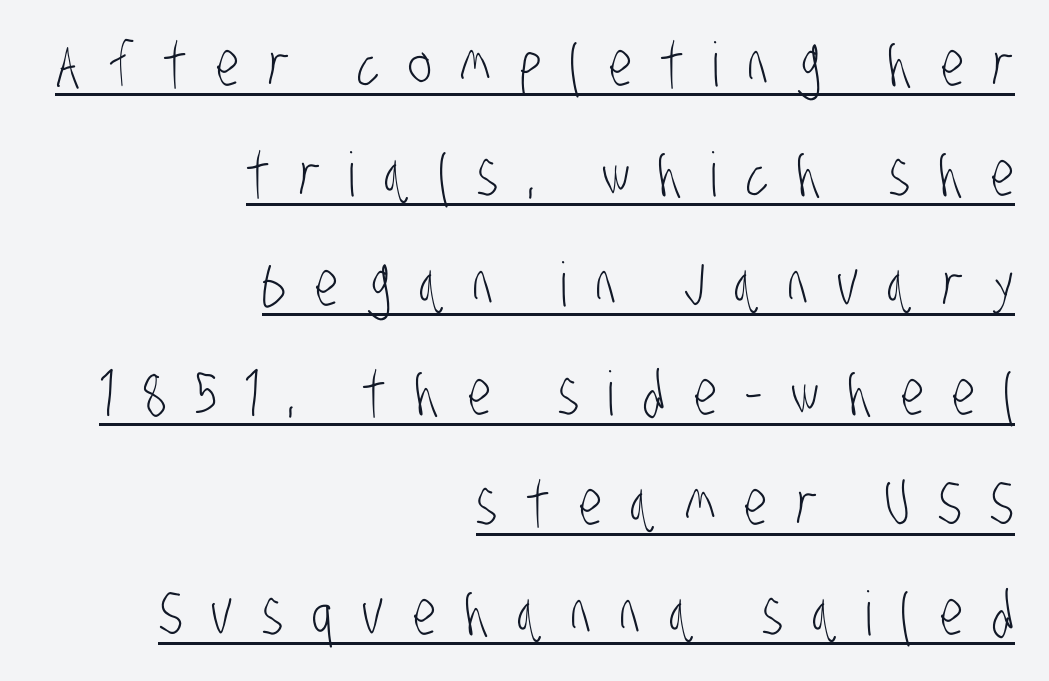
{"serif": "no", "bold": "no", "weight": "light", "width": "condensed", "stroke_contrast": "low", "x_height": "large", "monospaced": "no", "underline": "yes", "align": "right", "line_spacing_ratio": 1.8, "letter_spacing": "wide", "letter_spacing_em": 0.47, "glyph_px": 61}
